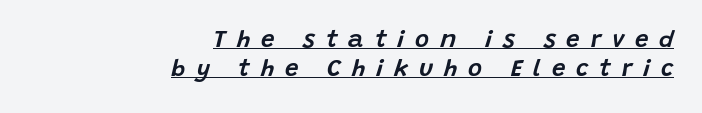
{"italic": "yes", "lean": "right", "slant_degrees": 15, "underline": "yes", "align": "right", "line_spacing_ratio": 1.22, "letter_spacing": "wide", "letter_spacing_em": 0.45, "glyph_px": 24}
